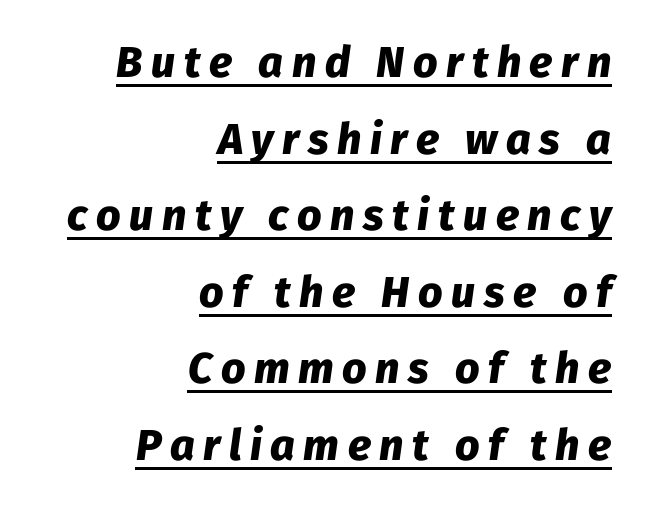
Q: Is the text bold? A: Yes.
Q: Is the text italic (slanted)? A: Yes, it leans right by about 8 degrees.
Q: Is the text underlined? A: Yes.
Q: How is the paragraph aligned? A: Right-aligned.
Q: Is the spacing between letters normal or unusually wide? A: Unusually wide.
Q: Width (condensed, normal, or wide)? A: Normal.
Q: Stroke contrast? A: Low.
Q: x-height? A: Medium.
Q: Monospaced? A: No.
